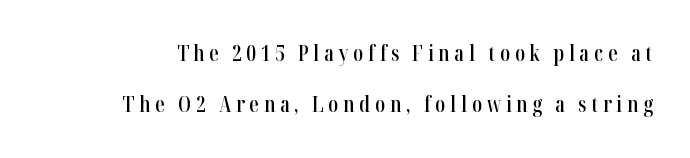
Q: Is the text bold? A: Semi-bold.
Q: Is the text italic (slanted)? A: No, it is upright.
Q: Is the text underlined? A: No.
Q: Is the spacing between letters normal or unusually wide? A: Unusually wide.
Q: Is the spacing between lines tight, normal or loose? A: Loose.
